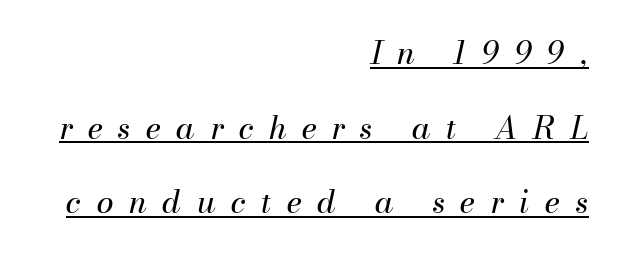
{"italic": "yes", "lean": "right", "slant_degrees": 13, "bold": "no", "weight": "regular", "width": "normal", "stroke_contrast": "medium", "x_height": "small", "monospaced": "no", "underline": "yes", "align": "right", "line_spacing": "loose", "line_spacing_ratio": 2.41, "letter_spacing": "wide", "letter_spacing_em": 0.5, "glyph_px": 31}
